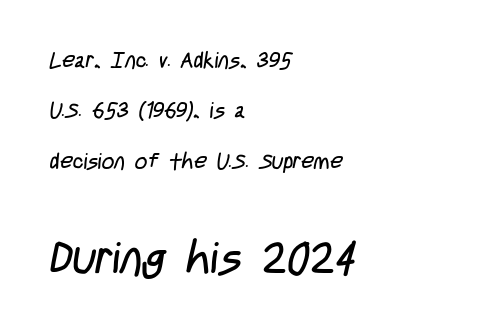
{"serif": "no", "bold": "no", "weight": "regular", "width": "condensed", "stroke_contrast": "low", "x_height": "large", "monospaced": "no", "underline": "no", "align": "left", "line_spacing": "loose", "line_spacing_ratio": 2.29, "letter_spacing": "normal", "letter_spacing_em": 0.0, "larger_block": "second", "size_ratio": 2.05, "glyph_px": 45}
